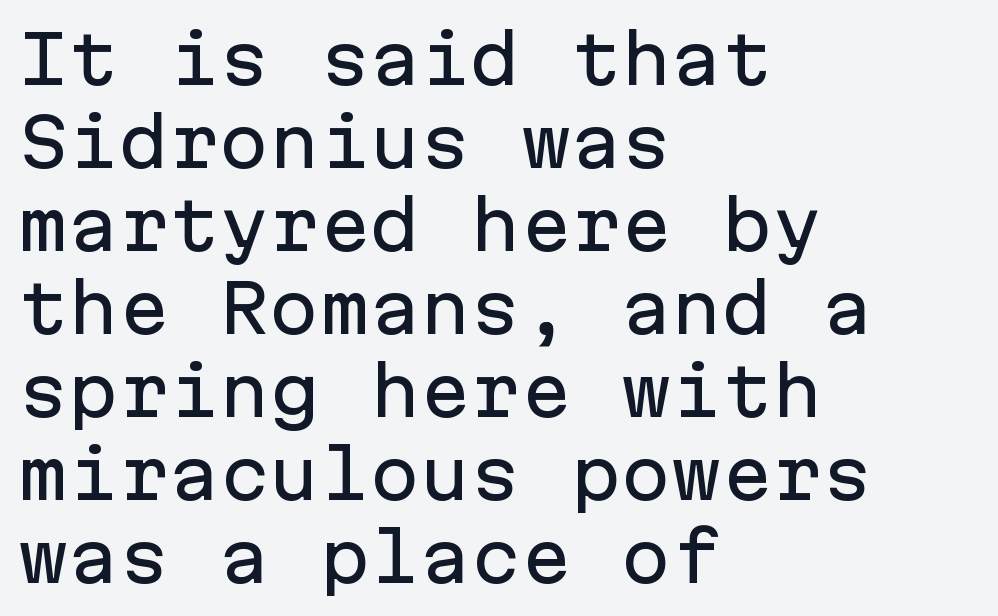
Unmarked baselines from the first word to the last. In terms of letterform style, serifs are entirely absent. These lines are set flush left with a ragged right edge. Characters follow at the spacing the type designer built in.
